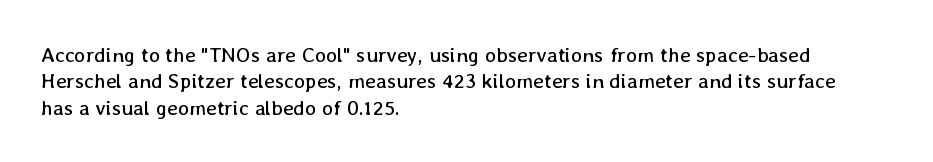
The rendering uses a moderate line-height, typical for paragraphs. Only glyphs here, with clear space below each row. The passage is arranged the way most books set body copy — flush left. Spacing between characters is what you'd get straight out of the box.
